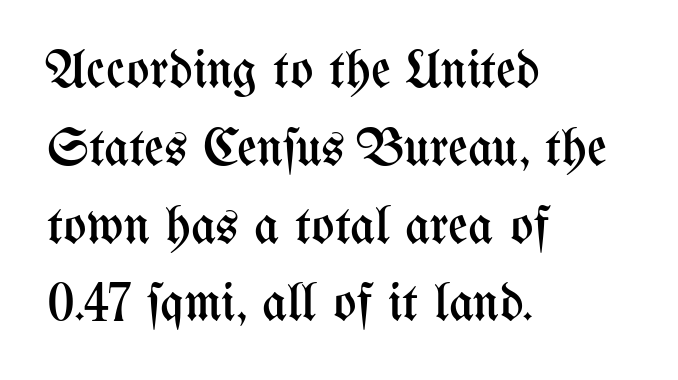
{"italic": "no", "bold": "no", "weight": "regular", "width": "condensed", "stroke_contrast": "medium", "x_height": "medium", "monospaced": "no", "underline": "no", "align": "left", "line_spacing": "normal", "line_spacing_ratio": 1.44, "letter_spacing": "normal", "letter_spacing_em": 0.0, "glyph_px": 54}
